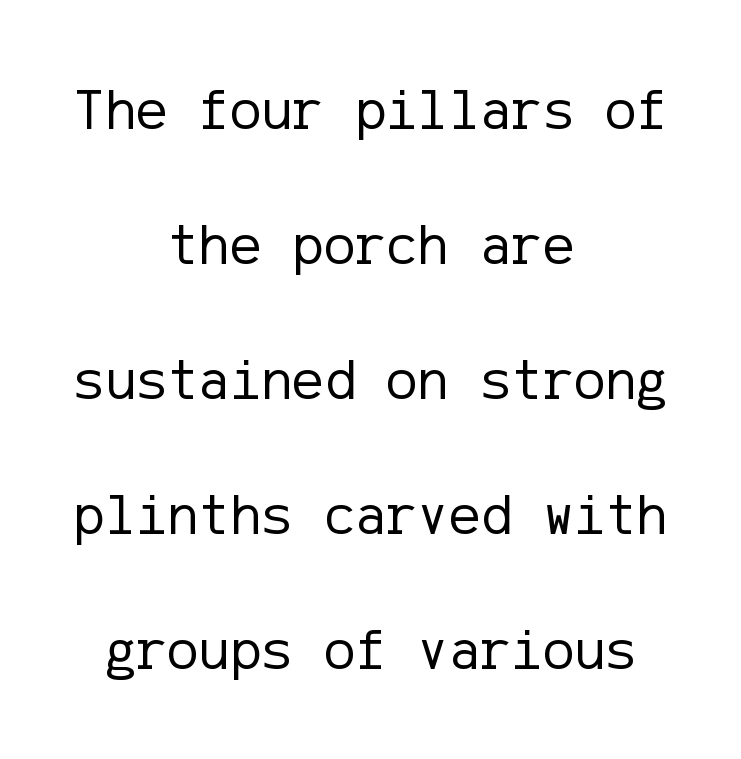
Students, observe: this is what heavily led, spacious text looks like. If you folded the block vertically in half, each line would mirror itself in length. Each letter's strokes conclude bluntly, with no projecting serifs. The letterforms sit shoulder to shoulder at normal distance.
